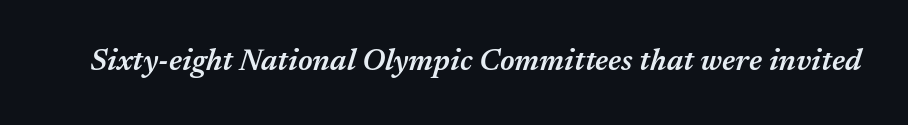
How heavy is the stroke? Medium-heavy — a semibold, shy of bold. These lines keep a tight, regular rhythm from letter to letter. Is this a fixed-width face? No — the glyphs have proportional, varying widths. Yep, that's italic — everything's leaning. Letters rest on an invisible, unmarked baseline.
